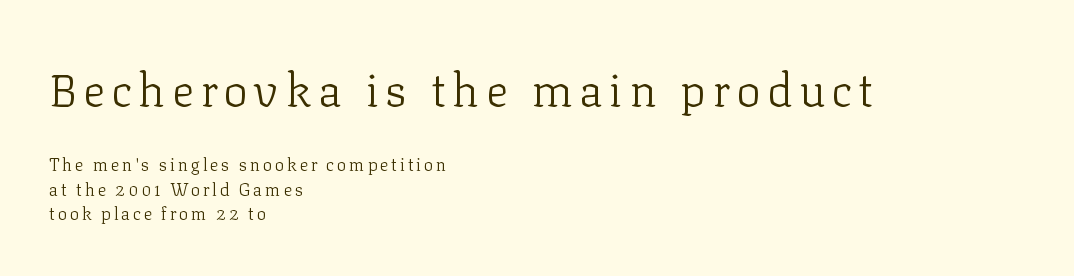
{"serif": "yes", "italic": "no", "bold": "no", "weight": "light", "width": "normal", "stroke_contrast": "low", "x_height": "medium", "monospaced": "no", "underline": "no", "align": "left", "line_spacing": "normal", "line_spacing_ratio": 1.36, "larger_block": "first", "size_ratio": 2.56, "glyph_px": 46}
